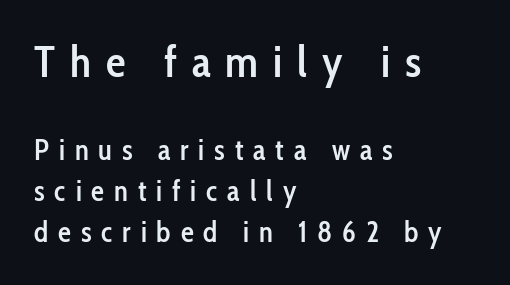
{"serif": "no", "italic": "no", "bold": "semi", "weight": "semibold", "width": "condensed", "stroke_contrast": "low", "x_height": "medium", "monospaced": "no", "underline": "no", "align": "left", "line_spacing": "normal", "line_spacing_ratio": 1.42, "letter_spacing": "wide", "letter_spacing_em": 0.34, "larger_block": "first", "size_ratio": 1.52, "glyph_px": 44}
